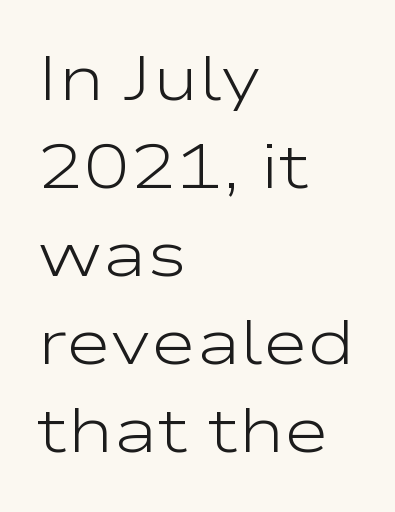
Reading down the column, the eye jumps a familiar distance to each next line. Spacing between characters is what you'd get straight out of the box. Does the type have serifs? No, each stem ends abruptly. Is the type heavy? It reads as light-to-regular instead. The rag falls on the right side of this text block. Bare-footed words on every line.
